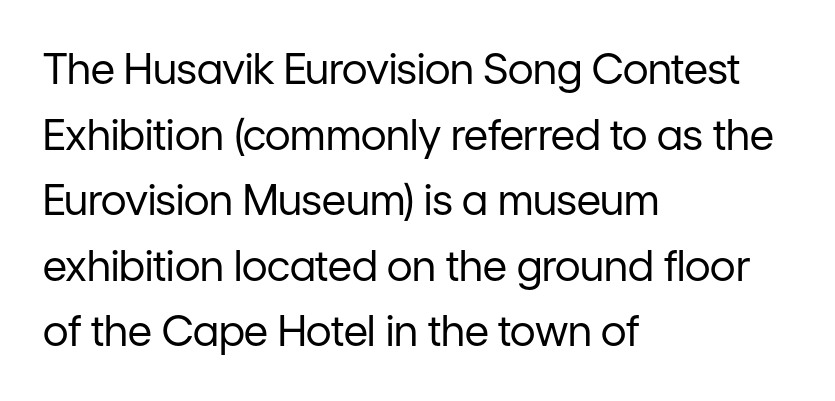
{"serif": "no", "italic": "no", "bold": "no", "weight": "regular", "width": "normal", "stroke_contrast": "low", "x_height": "medium", "monospaced": "no", "underline": "no", "align": "left", "line_spacing": "normal", "line_spacing_ratio": 1.56, "letter_spacing": "normal", "letter_spacing_em": 0.0, "glyph_px": 42}
